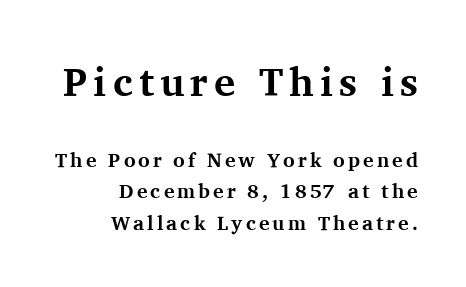
The image shows 40 px bold serif type, upright; set right-aligned, normal line spacing (1.57x), not underlined; the first (top) block is 2.0x larger; medium stroke contrast and a medium x-height.
